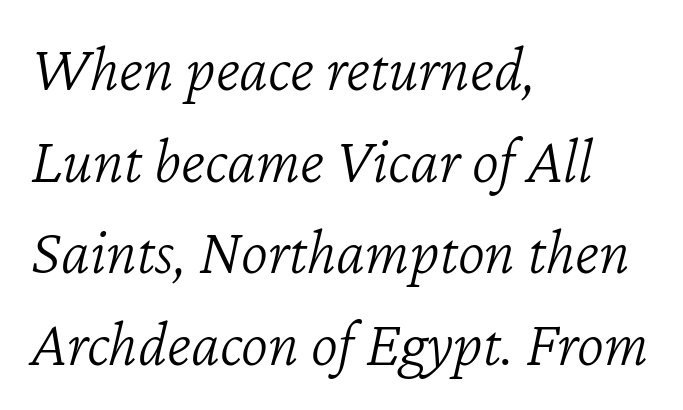
Left-aligned paragraph, ragged on the right. Is the type slanted? Yes — the strokes lean at a clear angle. The rows are spaced the way most documents space them. Default kerning and tracking; the words read as compact shapes. Stems here are at most as thick as an everyday book face.
